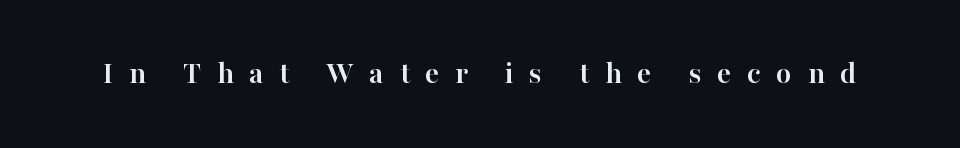
{"serif": "yes", "italic": "no", "bold": "yes", "weight": "semibold", "width": "normal", "stroke_contrast": "high", "x_height": "medium", "monospaced": "no", "underline": "no", "letter_spacing": "wide", "letter_spacing_em": 0.48, "glyph_px": 32}
